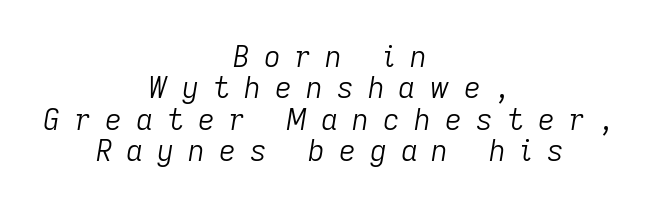
{"italic": "yes", "lean": "right", "slant_degrees": 9, "bold": "no", "weight": "light", "width": "normal", "stroke_contrast": "low", "x_height": "medium", "monospaced": "no", "underline": "no", "align": "center", "line_spacing": "tight", "line_spacing_ratio": 1.08, "letter_spacing": "wide", "letter_spacing_em": 0.49, "glyph_px": 29}
